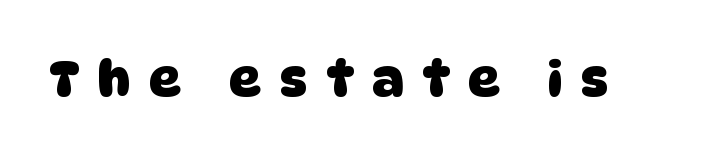
Q: Is the text bold? A: Yes.
Q: Is the typeface a serif or a sans-serif typeface? A: Sans-serif.
Q: Is the text underlined? A: No.
Q: Is the spacing between letters normal or unusually wide? A: Unusually wide.
Q: Width (condensed, normal, or wide)? A: Normal.
Q: Stroke contrast? A: Low.
Q: x-height? A: Large.
Q: Monospaced? A: No.
